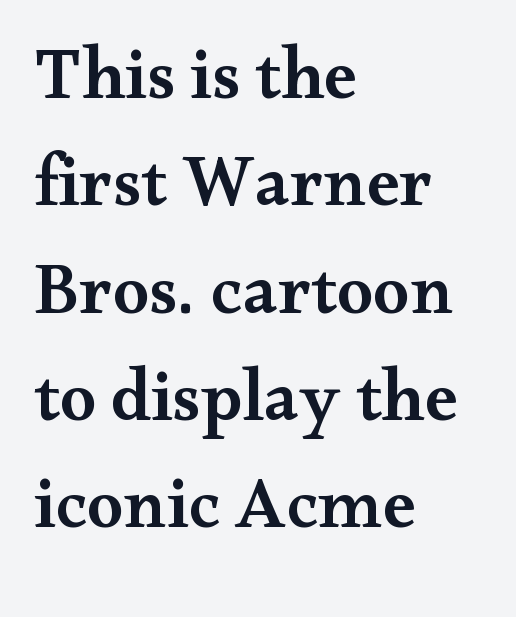
{"serif": "yes", "italic": "no", "bold": "semi", "weight": "semibold", "width": "wide", "stroke_contrast": "medium", "x_height": "small", "monospaced": "no", "underline": "no", "align": "left", "line_spacing": "normal", "line_spacing_ratio": 1.47, "letter_spacing": "normal", "letter_spacing_em": 0.0, "glyph_px": 73}
